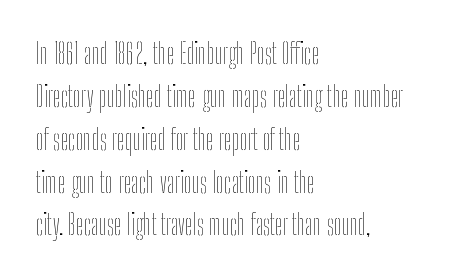
The image shows 28 px thin, condensed type, upright; set left-aligned, normal line spacing (1.53x), normal letter spacing, not underlined; low stroke contrast and a medium x-height.
